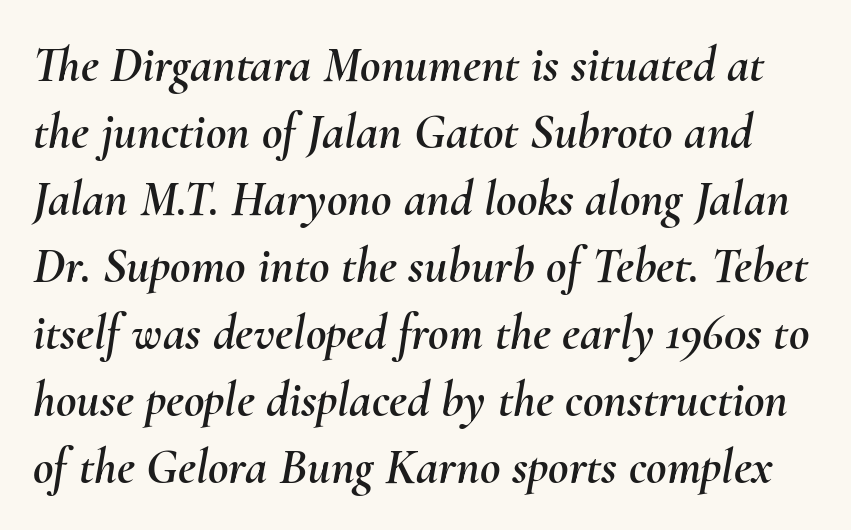
Q: Is the text italic (slanted)? A: Yes, it leans right by about 10 degrees.
Q: Is the text underlined? A: No.
Q: Is the spacing between letters normal or unusually wide? A: Normal.
Q: Is the spacing between lines tight, normal or loose? A: Normal.
Q: Width (condensed, normal, or wide)? A: Normal.
Q: Stroke contrast? A: Medium.
Q: x-height? A: Small.
Q: Monospaced? A: No.
